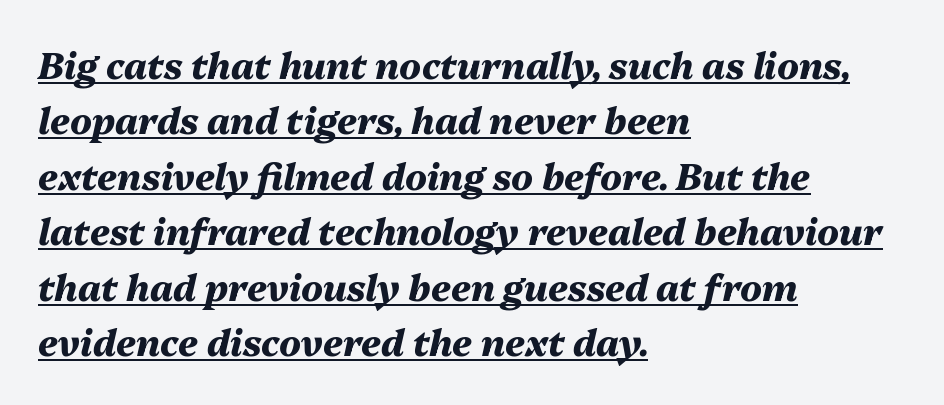
{"italic": "yes", "lean": "right", "slant_degrees": 13, "bold": "yes", "weight": "heavy", "width": "normal", "stroke_contrast": "medium", "x_height": "medium", "monospaced": "no", "underline": "yes", "align": "left", "line_spacing": "normal", "line_spacing_ratio": 1.54, "letter_spacing": "normal", "letter_spacing_em": 0.0, "glyph_px": 36}
